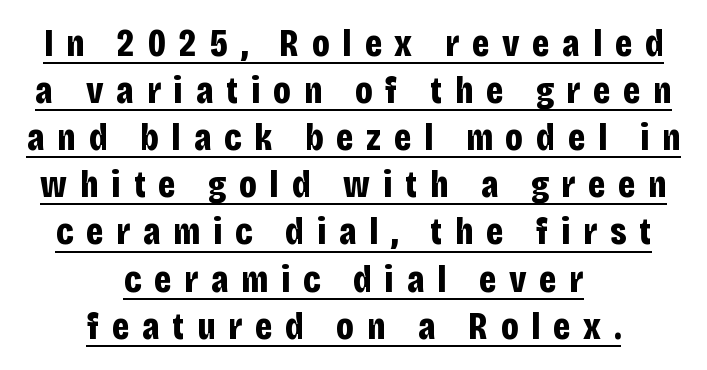
The image shows 38 px bold, condensed sans-serif type, upright; set centered, line spacing 1.24x, unusually wide letter spacing (+0.34 em), underlined; low stroke contrast and a large x-height.
